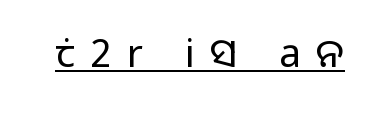
{"serif": "no", "italic": "no", "bold": "no", "weight": "regular", "width": "normal", "stroke_contrast": "low", "x_height": "medium", "monospaced": "no", "underline": "yes", "letter_spacing": "wide", "letter_spacing_em": 0.4, "glyph_px": 39}
